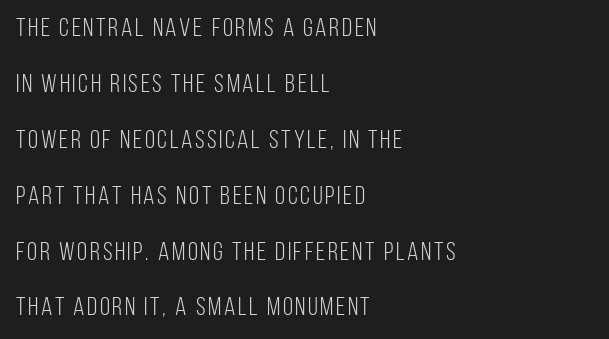
This rendering features lettering with no underline. Tall strokes in this sample are plumb rather than angled. Stroke mass is kept to a normal reading level or below. Layout note: lines flush left. Vertical spacing — loose.
